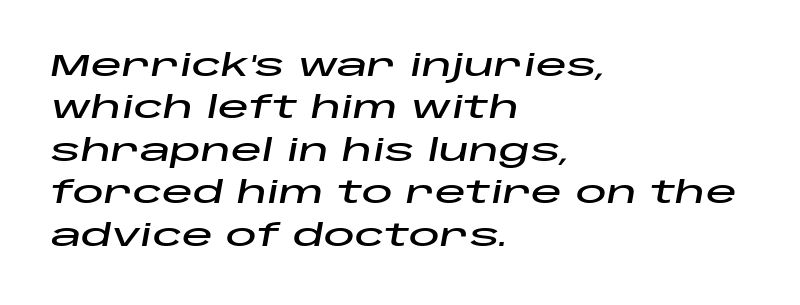
The zone under the glyphs is completely vacant. In terms of posture, this sample is oblique. This sample keeps an unexceptional amount of space between lines. You could not count columns in this text — the font is proportionally spaced. Spacing between characters is what you'd get straight out of the box.
